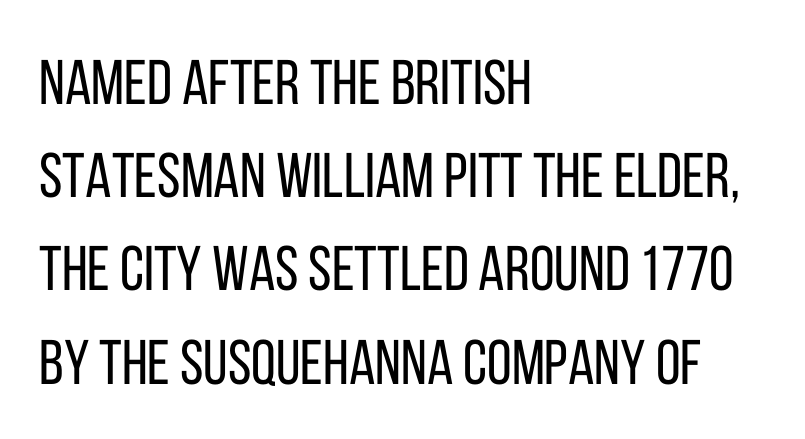
Q: Is the text bold? A: No.
Q: Is the text italic (slanted)? A: No, it is upright.
Q: Is the typeface a serif or a sans-serif typeface? A: Sans-serif.
Q: Is the text underlined? A: No.
Q: How is the paragraph aligned? A: Left-aligned.
Q: Is the spacing between letters normal or unusually wide? A: Normal.
Q: Is the spacing between lines tight, normal or loose? A: Normal.
Q: Width (condensed, normal, or wide)? A: Condensed.
Q: Stroke contrast? A: Low.
Q: x-height? A: Large.
Q: Monospaced? A: No.
